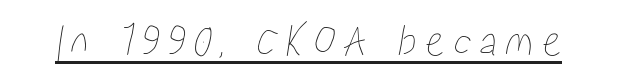
Q: Is the text underlined? A: Yes.
Q: Width (condensed, normal, or wide)? A: Condensed.
Q: Stroke contrast? A: Low.
Q: x-height? A: Medium.
Q: Monospaced? A: No.
